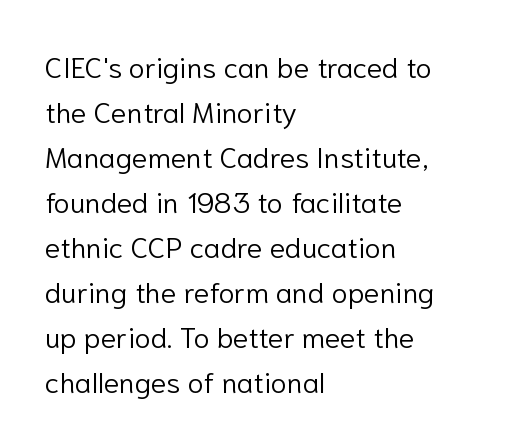
Q: Is the text bold? A: No.
Q: Is the text italic (slanted)? A: No, it is upright.
Q: Is the typeface a serif or a sans-serif typeface? A: Sans-serif.
Q: Is the text underlined? A: No.
Q: How is the paragraph aligned? A: Left-aligned.
Q: Is the spacing between letters normal or unusually wide? A: Normal.
Q: Is the spacing between lines tight, normal or loose? A: Normal.
Q: Width (condensed, normal, or wide)? A: Normal.
Q: Stroke contrast? A: Low.
Q: x-height? A: Medium.
Q: Monospaced? A: No.
